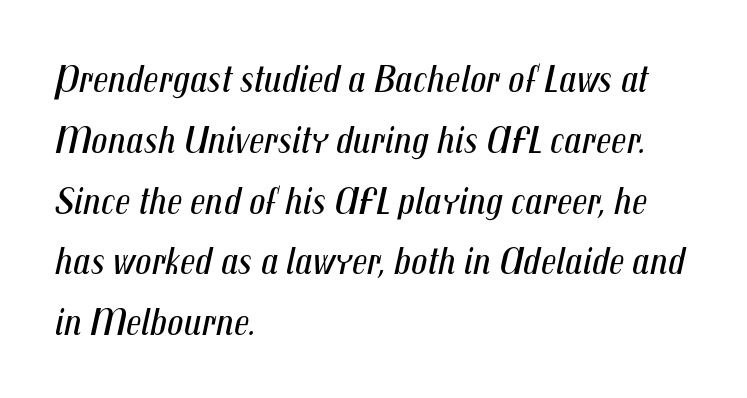
Summary of vertical rhythm: regular, with standard interline spacing. Where is the straight margin? On the left. The letters sit at their default tracking, neither squeezed nor spread. The foot of each line stays bare and open. Stem width sits at or under what a default text font uses. Characters are canted at an angle relative to the baseline's perpendicular.
